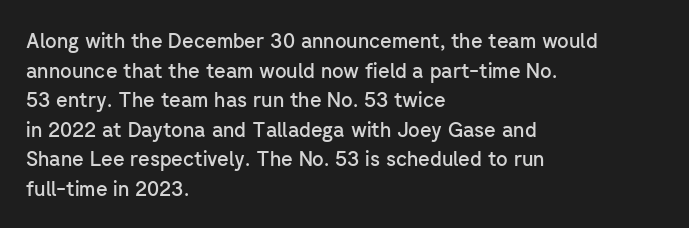
Descender tails drop into unmarked territory. Students, note that the glyphs here touch the page at normal intervals. Whoever set this chose a conventional vertical rhythm. These lines were composed using upright roman letters.
